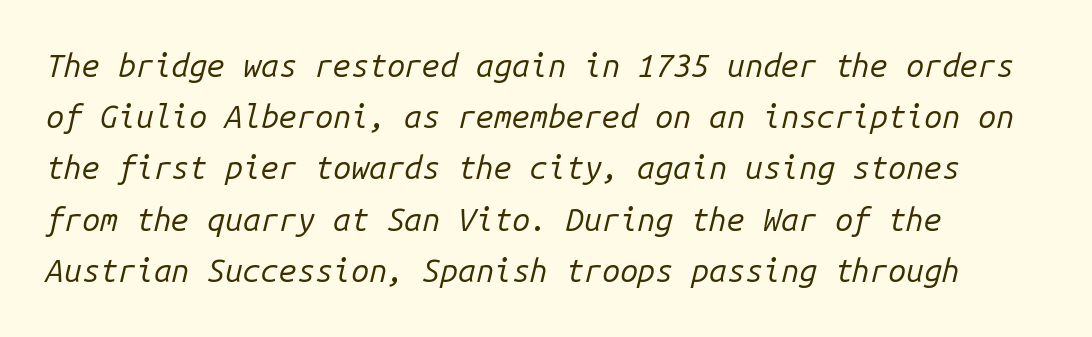
The image shows 32 px regular-weight type, italic (leaning right), monospaced; set left-aligned, normal line spacing (1.6x), normal letter spacing, not underlined; low stroke contrast and a medium x-height.
